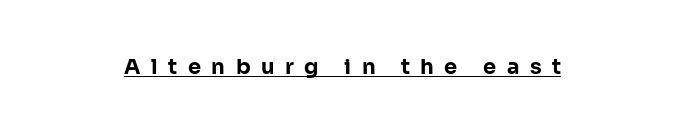
{"italic": "no", "bold": "yes", "underline": "yes", "letter_spacing": "wide", "letter_spacing_em": 0.5, "glyph_px": 21}
